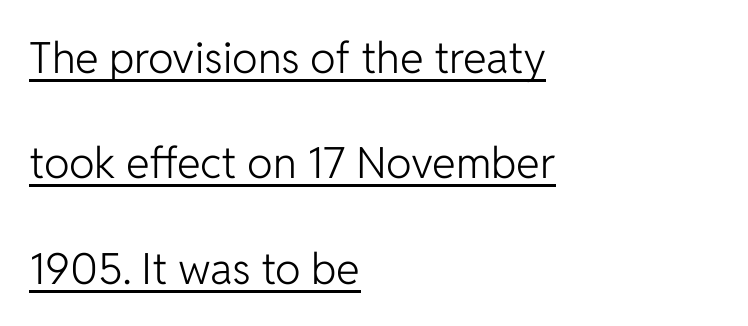
The image shows 43 px light sans-serif type, upright; set left-aligned, loose line spacing (2.45x), normal letter spacing, underlined; low stroke contrast and a medium x-height.
